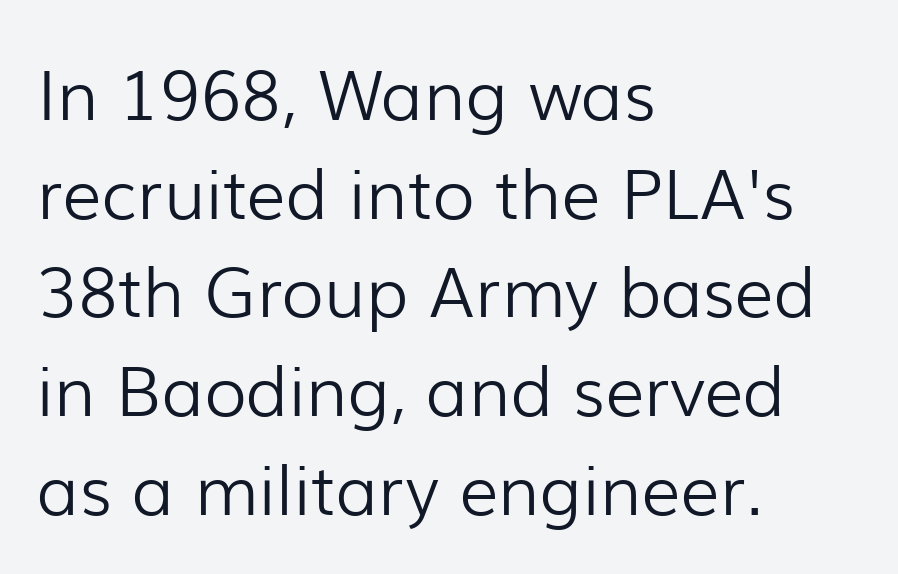
{"serif": "no", "italic": "no", "bold": "no", "weight": "light", "width": "normal", "stroke_contrast": "low", "x_height": "medium", "monospaced": "no", "underline": "no", "align": "left", "line_spacing": "normal", "line_spacing_ratio": 1.43, "letter_spacing": "normal", "letter_spacing_em": 0.0, "glyph_px": 69}
